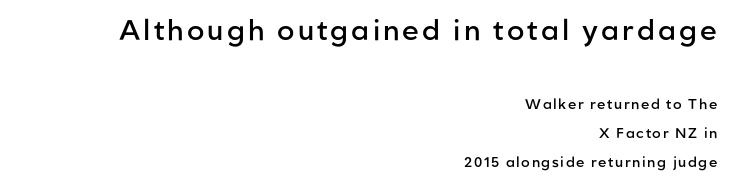
{"serif": "no", "italic": "no", "bold": "semi", "weight": "semibold", "width": "normal", "stroke_contrast": "low", "x_height": "medium", "monospaced": "no", "underline": "no", "align": "right", "line_spacing": "loose", "line_spacing_ratio": 2.07, "larger_block": "first", "size_ratio": 2.0, "glyph_px": 28}
